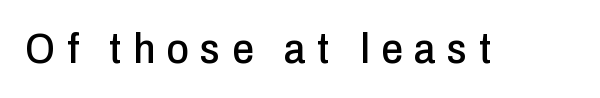
Q: Is the text italic (slanted)? A: No, it is upright.
Q: Is the typeface a serif or a sans-serif typeface? A: Sans-serif.
Q: Is the text underlined? A: No.
Q: Is the spacing between letters normal or unusually wide? A: Unusually wide.
Q: Width (condensed, normal, or wide)? A: Condensed.
Q: Stroke contrast? A: Low.
Q: x-height? A: Medium.
Q: Monospaced? A: No.
